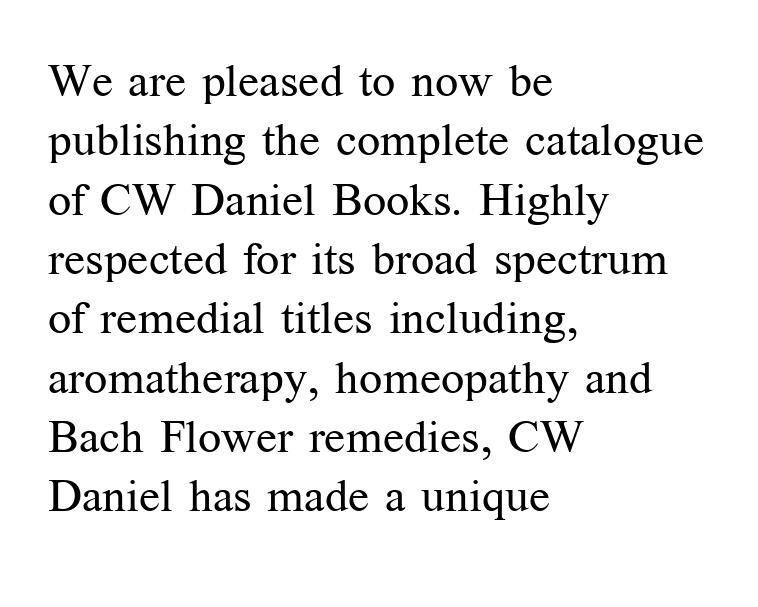
{"serif": "yes", "italic": "no", "bold": "no", "weight": "regular", "width": "normal", "stroke_contrast": "medium", "x_height": "medium", "monospaced": "no", "underline": "no", "align": "left", "line_spacing": "normal", "line_spacing_ratio": 1.29, "letter_spacing": "normal", "letter_spacing_em": 0.0, "glyph_px": 46}
